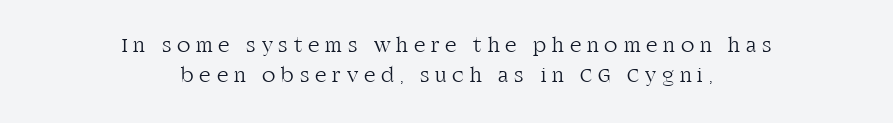
Q: Is the text bold? A: No.
Q: Is the text italic (slanted)? A: No, it is upright.
Q: Is the text underlined? A: No.
Q: How is the paragraph aligned? A: Centered.
Q: Is the spacing between letters normal or unusually wide? A: Unusually wide.
Q: Is the spacing between lines tight, normal or loose? A: Normal.
